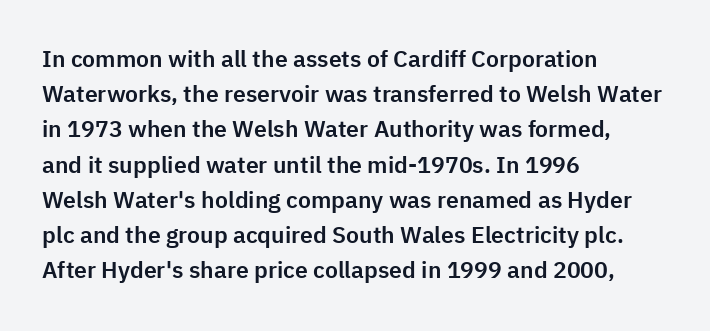
{"italic": "no", "underline": "no", "align": "left", "line_spacing": "normal", "line_spacing_ratio": 1.53, "letter_spacing": "normal", "letter_spacing_em": 0.0, "glyph_px": 23}
